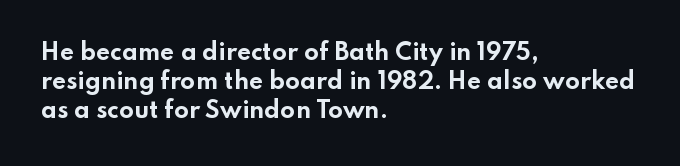
Q: Is the text bold? A: Yes.
Q: Is the text italic (slanted)? A: No, it is upright.
Q: Is the text underlined? A: No.
Q: How is the paragraph aligned? A: Left-aligned.
Q: Is the spacing between letters normal or unusually wide? A: Normal.
Q: Is the spacing between lines tight, normal or loose? A: Normal.
